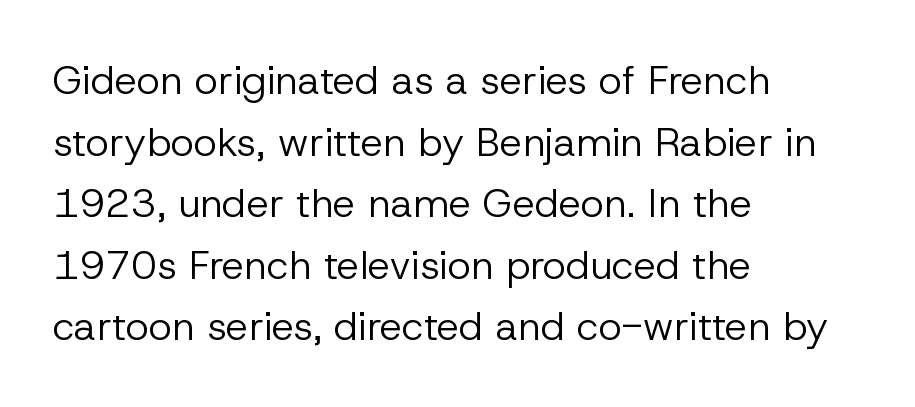
The image shows 40 px regular-weight sans-serif type, upright; set left-aligned, normal line spacing (1.54x), normal letter spacing, not underlined; low stroke contrast and a medium x-height.
